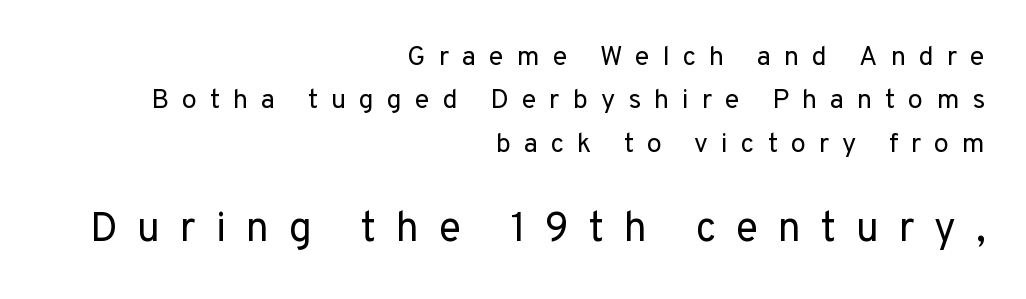
Honestly, there is no underline to notice here at all. Each line ends at the same right margin while the left side varies. The typesetting does not lean heavy: it is not bold. Typesetter's note — lower block bumped up in size, upper block left smaller. How are the letters spaced? Widely, with obvious added tracking.
